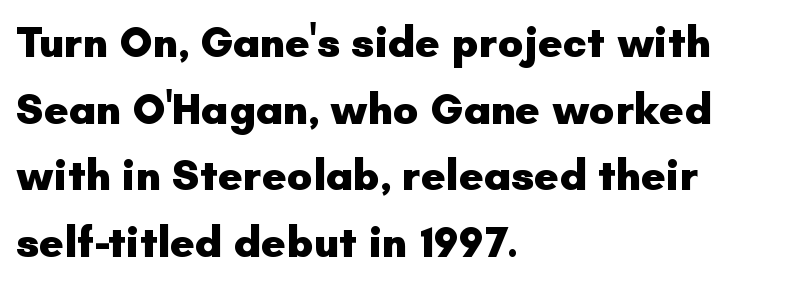
The image shows 43 px heavy sans-serif type, upright; set left-aligned, normal line spacing (1.55x), normal letter spacing, not underlined; low stroke contrast and a small x-height.
